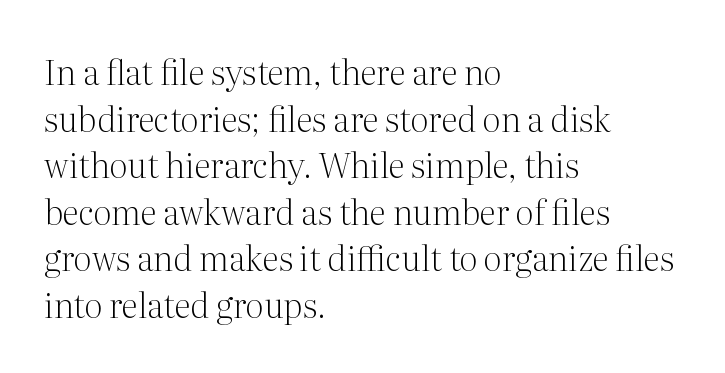
{"serif": "yes", "italic": "no", "bold": "no", "weight": "light", "width": "normal", "stroke_contrast": "medium", "x_height": "medium", "monospaced": "no", "underline": "no", "align": "left", "line_spacing": "normal", "line_spacing_ratio": 1.37, "letter_spacing": "normal", "letter_spacing_em": 0.0, "glyph_px": 34}
